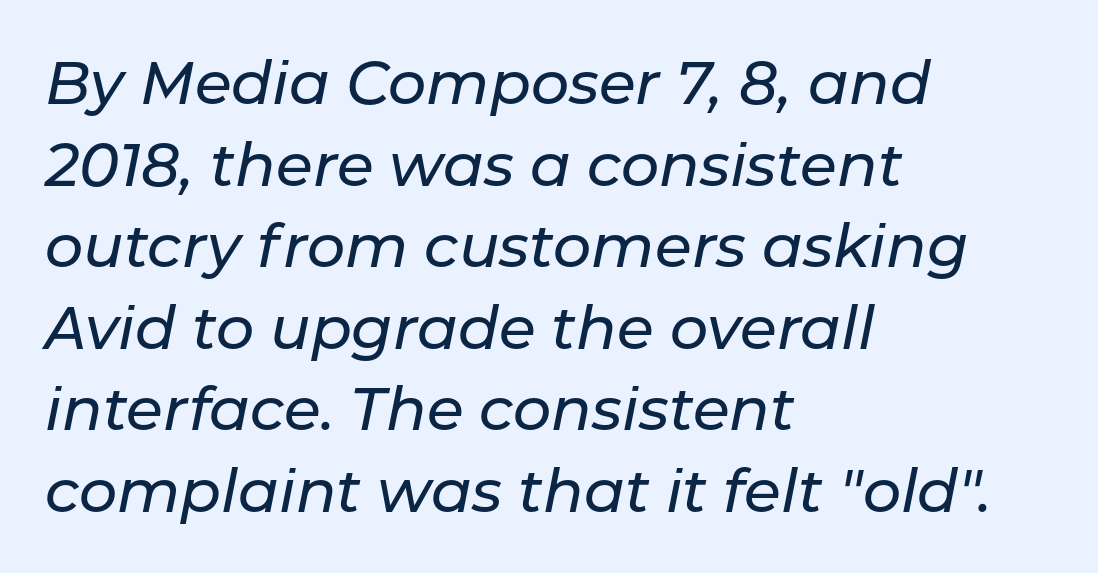
{"italic": "yes", "lean": "right", "slant_degrees": 11, "width": "normal", "stroke_contrast": "low", "x_height": "medium", "monospaced": "no", "underline": "no", "align": "left", "line_spacing": "normal", "line_spacing_ratio": 1.36, "letter_spacing": "normal", "letter_spacing_em": 0.0, "glyph_px": 60}
